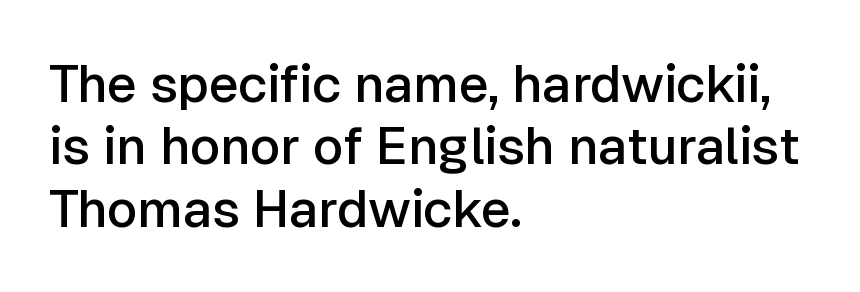
The image shows 52 px semibold sans-serif type, upright; set left-aligned, line spacing 1.2x, normal letter spacing, not underlined; low stroke contrast and a medium x-height.
